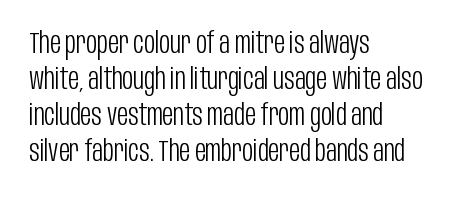
Q: Is the text bold? A: No.
Q: Is the text italic (slanted)? A: No, it is upright.
Q: Is the typeface a serif or a sans-serif typeface? A: Sans-serif.
Q: Is the text underlined? A: No.
Q: How is the paragraph aligned? A: Left-aligned.
Q: Is the spacing between letters normal or unusually wide? A: Normal.
Q: Width (condensed, normal, or wide)? A: Condensed.
Q: Stroke contrast? A: Low.
Q: x-height? A: Large.
Q: Monospaced? A: No.
